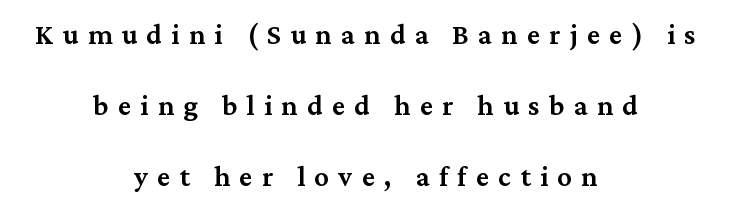
The image shows 29 px semibold serif type, upright; set centered, loose line spacing (2.44x), unusually wide letter spacing (+0.32 em), not underlined; medium stroke contrast and a medium x-height.
